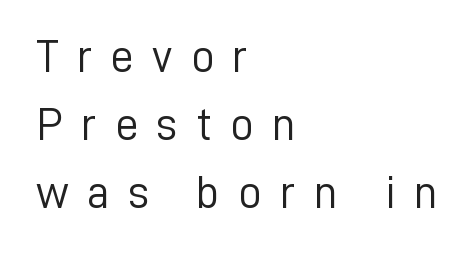
{"serif": "no", "italic": "no", "bold": "no", "weight": "light", "width": "normal", "stroke_contrast": "low", "x_height": "medium", "monospaced": "no", "underline": "no", "align": "left", "line_spacing": "normal", "line_spacing_ratio": 1.48, "letter_spacing": "wide", "letter_spacing_em": 0.4, "glyph_px": 46}
